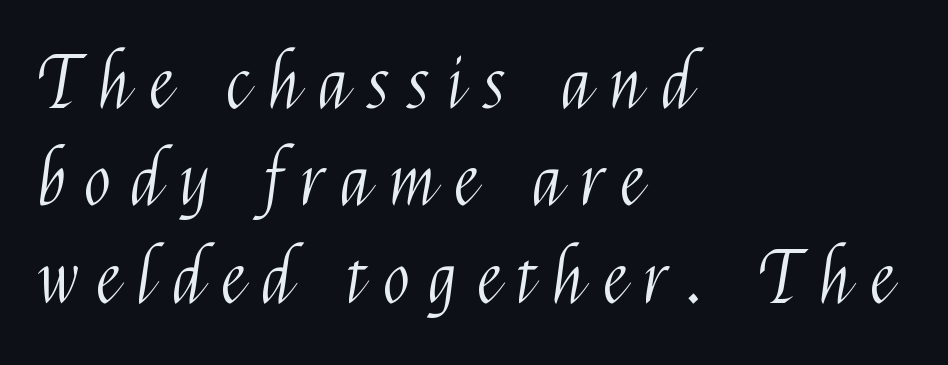
Varying glyph widths throughout — classic text-font behaviour. Does the copy run flush right? No — it runs flush left. The strokes carry an ordinary text weight at most. Plain, unruled lines of type. Regular leading.
